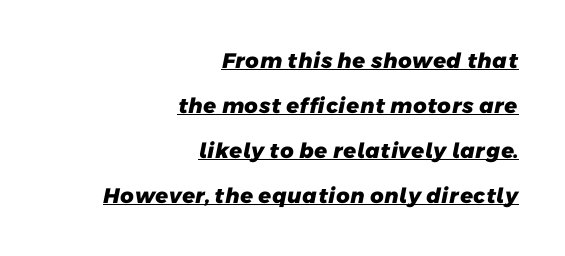
Rows of type keep a wide berth in the vertical direction. Does the copy run flush right? Yes — the right margin is perfectly even. The typesetter has applied underlining to the passage shown. These lines keep a tight, regular rhythm from letter to letter. The sample has been set heavy, in full bold.
